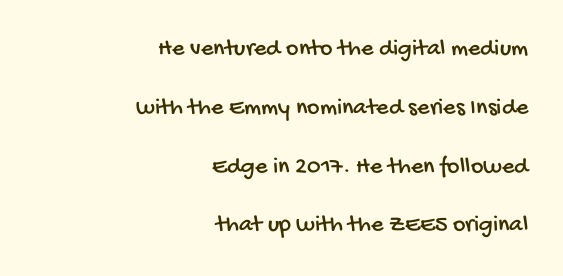
Q: Is the text underlined? A: No.
Q: How is the paragraph aligned? A: Right-aligned.
Q: Is the spacing between letters normal or unusually wide? A: Normal.
Q: Is the spacing between lines tight, normal or loose? A: Loose.
